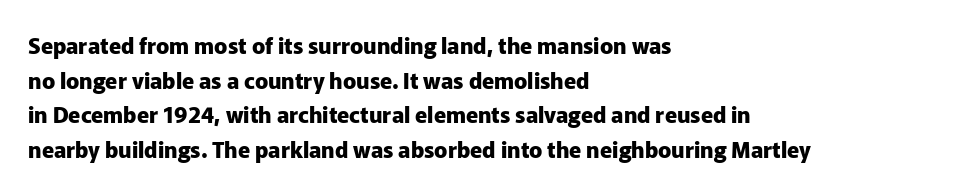
Q: Is the text bold? A: Yes.
Q: Is the text italic (slanted)? A: No, it is upright.
Q: Is the text underlined? A: No.
Q: How is the paragraph aligned? A: Left-aligned.
Q: Is the spacing between letters normal or unusually wide? A: Normal.
Q: Is the spacing between lines tight, normal or loose? A: Normal.
